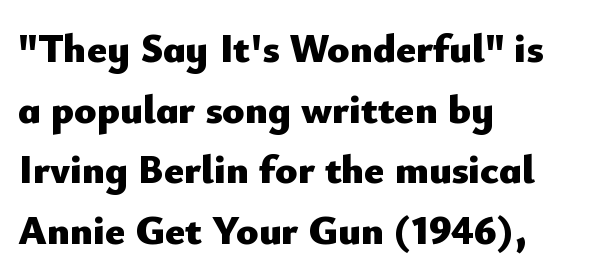
The type sits square on the baseline with zero lean. Where is the straight margin? On the left. Heft: maximum for text — a bold. The type is set solid horizontally, with unmodified tracking.
